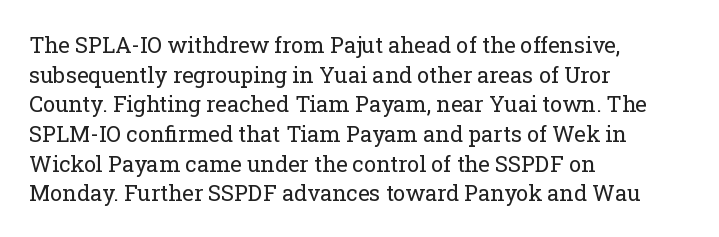
Q: Is the text bold? A: No.
Q: Is the text italic (slanted)? A: No, it is upright.
Q: Is the text underlined? A: No.
Q: How is the paragraph aligned? A: Left-aligned.
Q: Is the spacing between letters normal or unusually wide? A: Normal.
Q: Is the spacing between lines tight, normal or loose? A: Normal.
